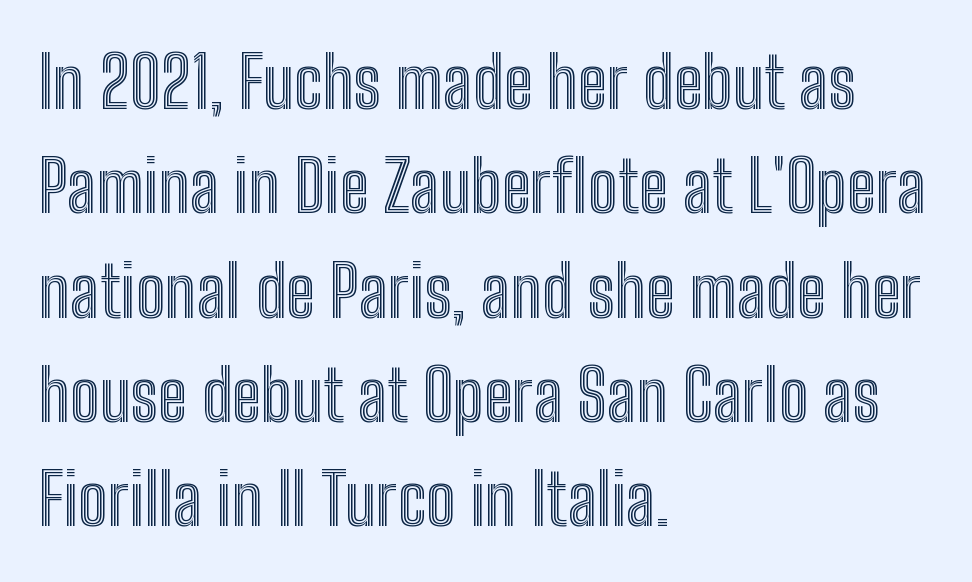
{"italic": "no", "width": "condensed", "x_height": "medium", "monospaced": "no", "underline": "no", "align": "left", "line_spacing": "normal", "line_spacing_ratio": 1.47, "letter_spacing": "normal", "letter_spacing_em": 0.0, "glyph_px": 71}
